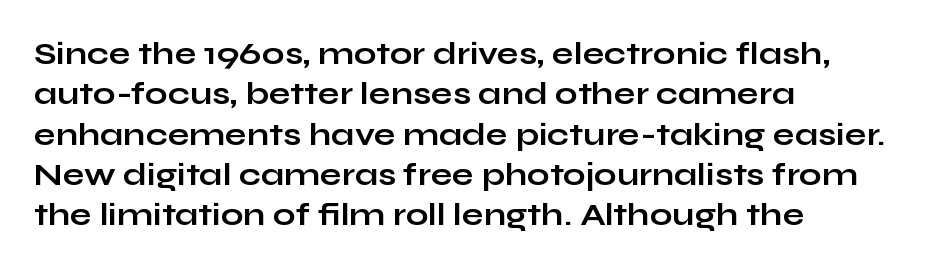
The image shows 32 px bold, wide sans-serif type, upright; set left-aligned, normal line spacing (1.26x), normal letter spacing, not underlined; low stroke contrast and a medium x-height.
